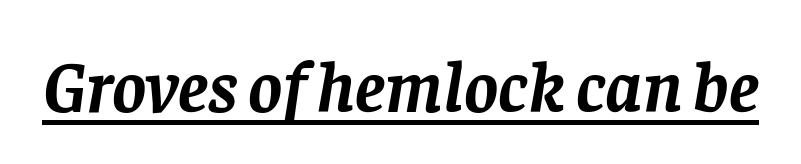
Is the letter spacing exaggerated? No — it looks like the ordinary default. What kind of face is this? One with serifs. Bold? Absolutely — the strokes are thick and heavy. A baseline rule has been typeset under these characters.
